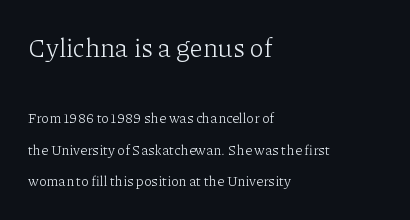
The image shows 26 px text type, upright; set left-aligned, loose line spacing (2.25x), normal letter spacing, not underlined; the first (top) block is 1.86x larger.
